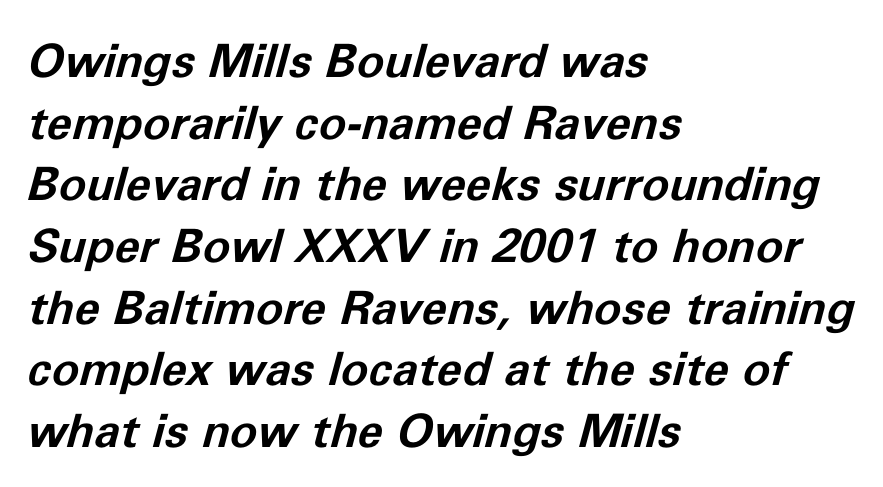
{"italic": "yes", "lean": "right", "slant_degrees": 11, "bold": "yes", "weight": "bold", "width": "normal", "stroke_contrast": "low", "x_height": "medium", "monospaced": "no", "underline": "no", "align": "left", "line_spacing": "normal", "line_spacing_ratio": 1.34, "letter_spacing": "normal", "letter_spacing_em": 0.0, "glyph_px": 46}
